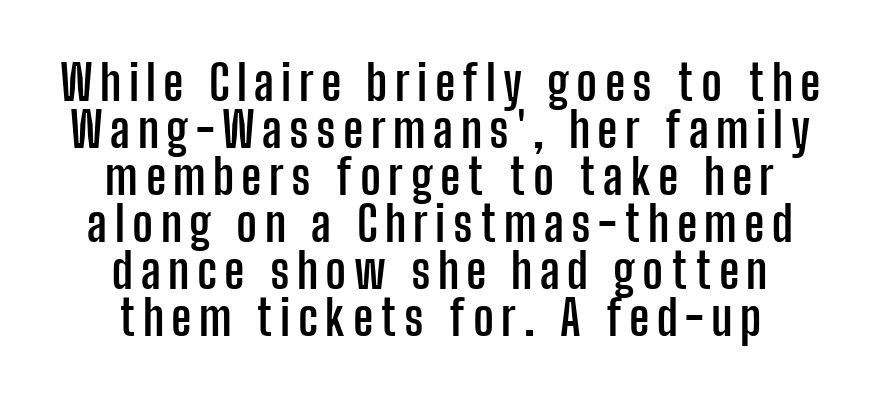
The image shows 49 px semibold, condensed sans-serif type, upright; set centered, tight line spacing (0.96x), not underlined; low stroke contrast and a medium x-height.
